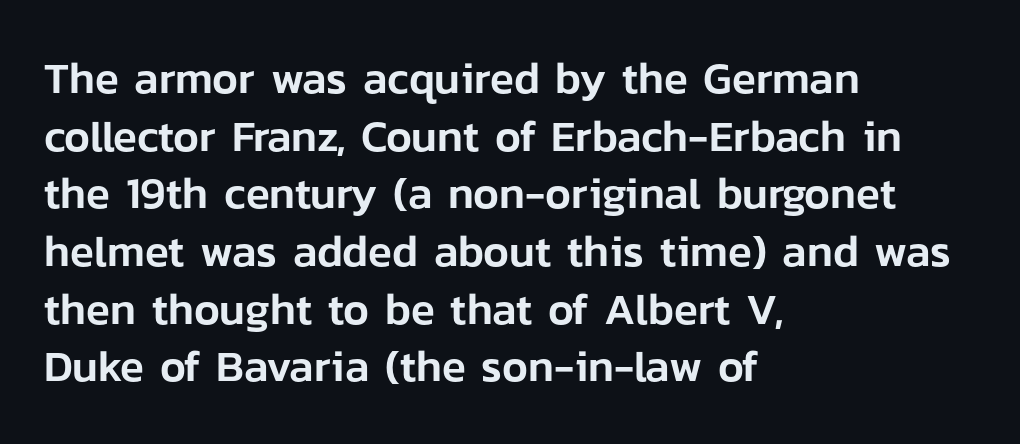
The image shows 44 px sans-serif type, upright; set left-aligned, normal line spacing (1.31x), normal letter spacing, not underlined; low stroke contrast and a medium x-height.
